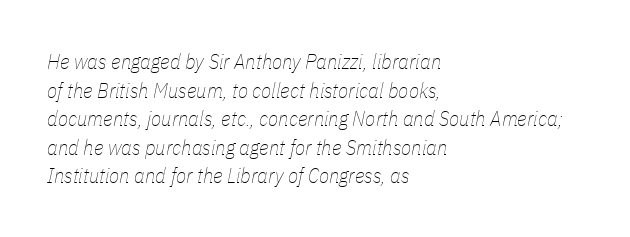
Horizontal alignment here is leftward, the default for most running prose. The letterforms sit at book weight or below. Bare-footed words on every line. One glance says typical: line gaps are just what's usual. The letterforms sit shoulder to shoulder at normal distance.
